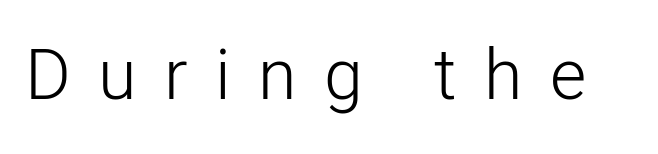
{"serif": "no", "italic": "no", "bold": "no", "weight": "light", "width": "normal", "stroke_contrast": "low", "x_height": "medium", "monospaced": "no", "underline": "no", "letter_spacing": "wide", "letter_spacing_em": 0.39, "glyph_px": 70}
